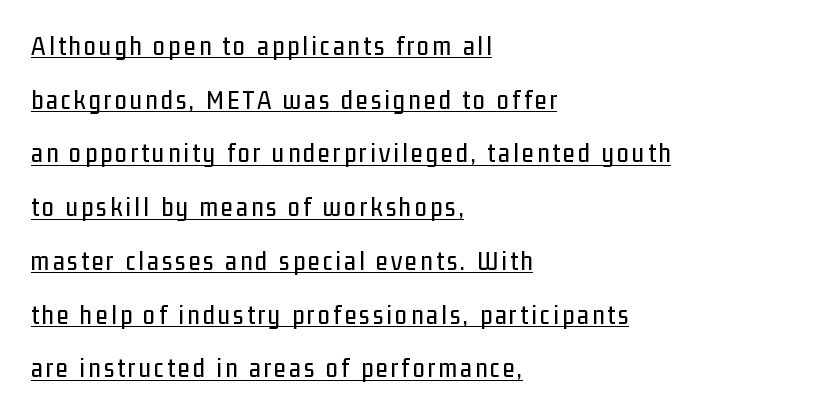
Is there any slant? The stems are plumb. Does the copy run flush right? No — it runs flush left. Check the space under the baseline: a stroke is drawn there. You could fit nearly another row in the gap between these rows.
